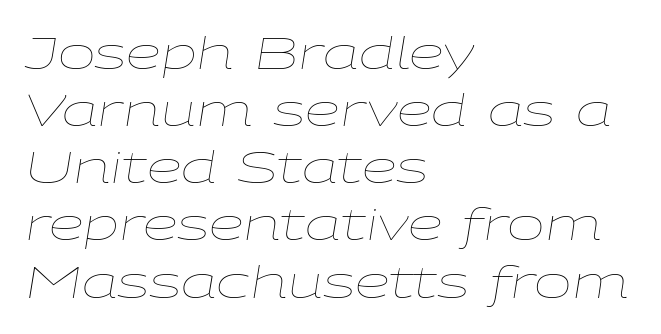
{"italic": "yes", "lean": "right", "slant_degrees": 9, "bold": "no", "weight": "thin", "width": "wide", "stroke_contrast": "low", "x_height": "medium", "monospaced": "no", "underline": "no", "align": "left", "line_spacing": "normal", "line_spacing_ratio": 1.27, "letter_spacing": "normal", "letter_spacing_em": 0.0, "glyph_px": 45}
